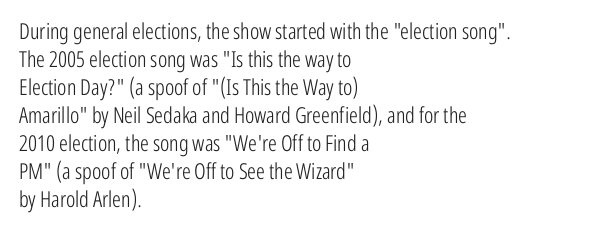
Q: Is the text bold? A: No.
Q: Is the text italic (slanted)? A: No, it is upright.
Q: Is the text underlined? A: No.
Q: How is the paragraph aligned? A: Left-aligned.
Q: Is the spacing between letters normal or unusually wide? A: Normal.
Q: Is the spacing between lines tight, normal or loose? A: Normal.
